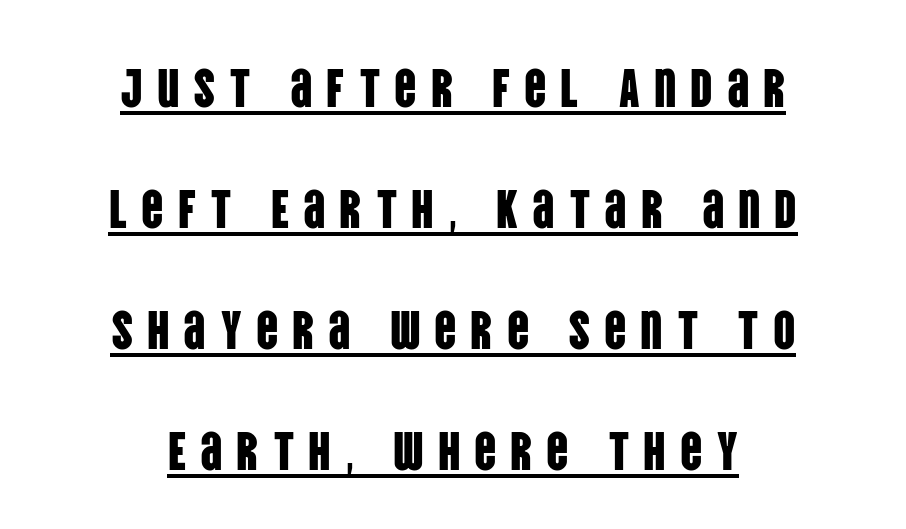
The image shows 55 px condensed sans-serif type, upright; set centered, loose line spacing (2.2x), unusually wide letter spacing (+0.25 em), underlined; low stroke contrast and a large x-height.
